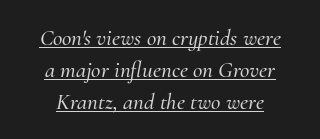
The image shows 23 px text type, italic (leaning right); set centered, normal line spacing (1.39x), normal letter spacing, underlined.
